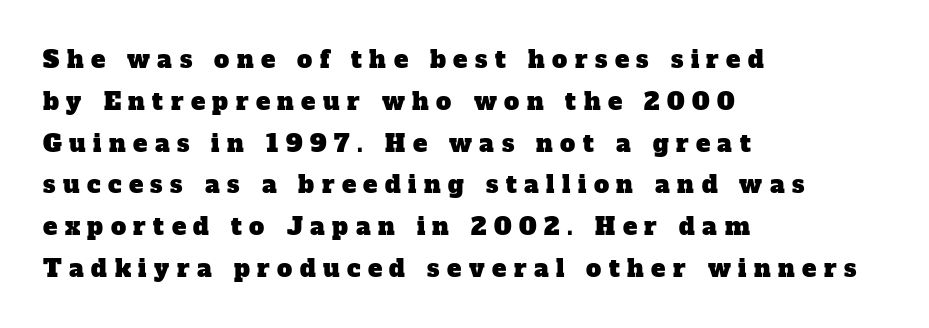
The foot of each line stays bare and open. Alignment: flush left. Substantial extra tracking has been applied to these lines.
